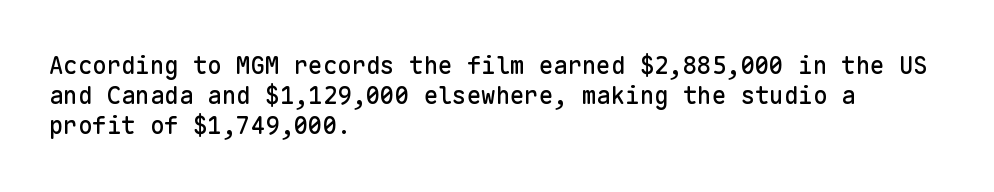
Q: Is the text italic (slanted)? A: No, it is upright.
Q: Is the text underlined? A: No.
Q: How is the paragraph aligned? A: Left-aligned.
Q: Is the spacing between letters normal or unusually wide? A: Normal.
Q: Is the spacing between lines tight, normal or loose? A: Normal.
